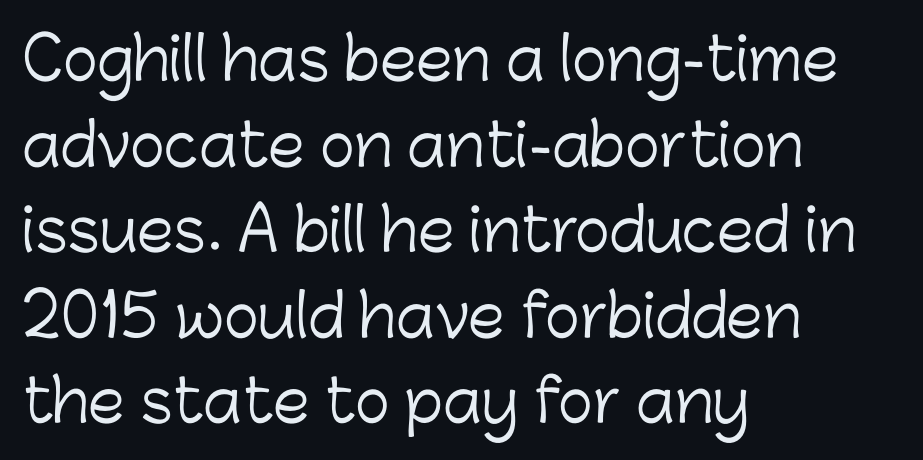
Each line starts at the same left margin while the right side varies. Nobody drew a line under any word here. The gaps between neighbouring characters are ordinary and unremarkable. The letters stand straight up with perfectly vertical stems. Stems here are at most as thick as an everyday book face.
